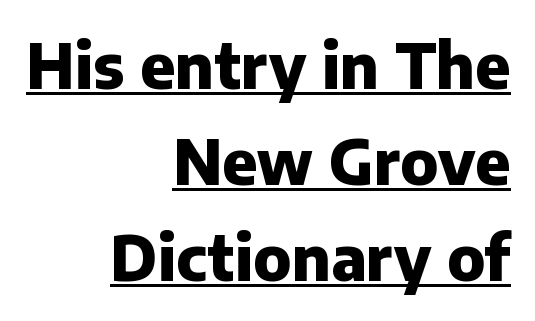
The image shows 62 px heavy sans-serif type, upright; set right-aligned, normal line spacing (1.55x), normal letter spacing, underlined; low stroke contrast and a medium x-height.
